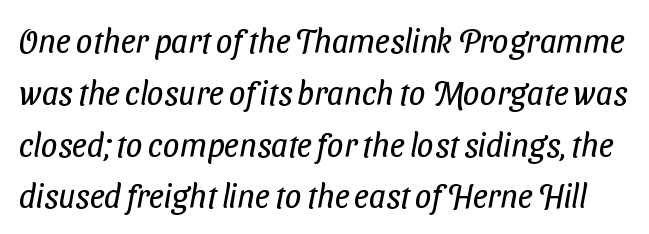
No feet cap the strokes, marking this as sans-serif type. The passage shown is not underscored anywhere. Vertically, the passage feels balanced, rows spaced as you'd expect. The face used here is proportionally spaced, like ordinary book or web type. No letter is thick-stroked: the sample isn't bold. Spacing between characters is what you'd get straight out of the box.
